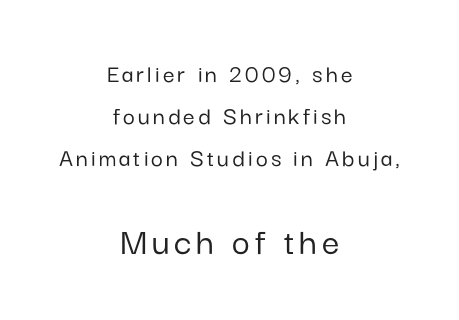
The image shows 39 px sans-serif type, upright; set centered, normal line spacing (1.62x), not underlined; the second (bottom) block is 1.5x larger; low stroke contrast and a medium x-height.
